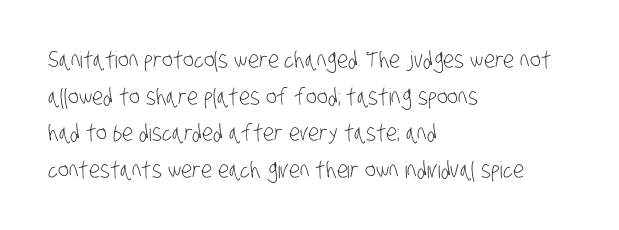
The image shows 23 px text type; set left-aligned, normal line spacing (1.59x), normal letter spacing, not underlined.
